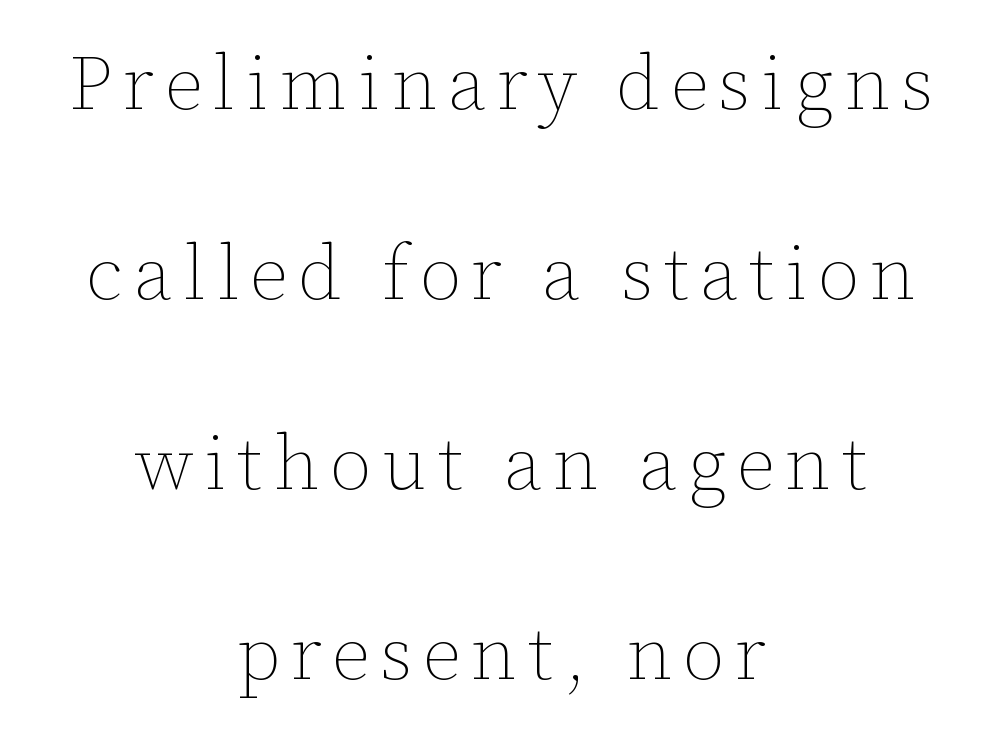
Q: Is the text bold? A: No.
Q: Is the text italic (slanted)? A: No, it is upright.
Q: Is the text underlined? A: No.
Q: How is the paragraph aligned? A: Centered.
Q: Is the spacing between lines tight, normal or loose? A: Loose.
Q: Width (condensed, normal, or wide)? A: Normal.
Q: Stroke contrast? A: Low.
Q: x-height? A: Medium.
Q: Monospaced? A: No.
